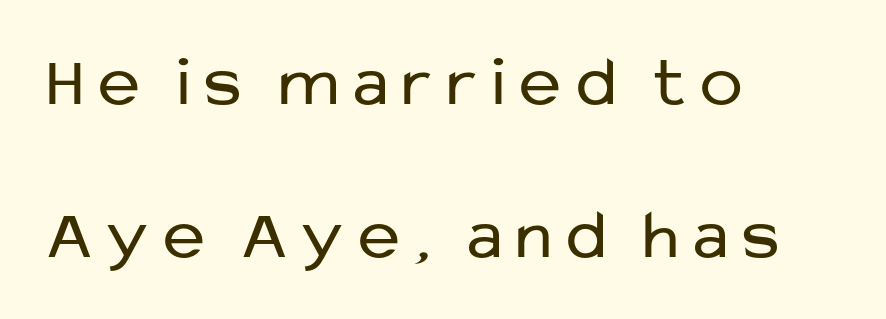
The image shows 71 px regular-weight sans-serif type, upright; set left-aligned, loose line spacing (2.15x), unusually wide letter spacing (+0.21 em), not underlined; low stroke contrast and a medium x-height.
